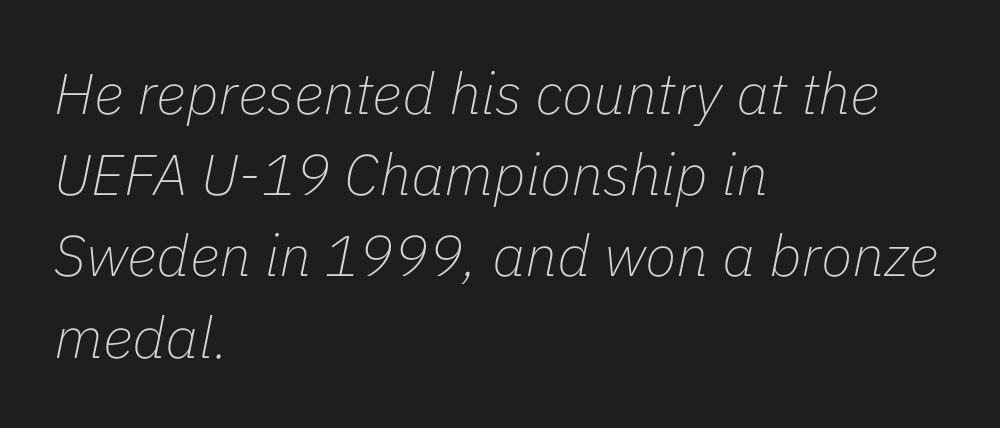
Q: Is the text bold? A: No.
Q: Is the text italic (slanted)? A: Yes, it leans right by about 11 degrees.
Q: Is the text underlined? A: No.
Q: How is the paragraph aligned? A: Left-aligned.
Q: Is the spacing between letters normal or unusually wide? A: Normal.
Q: Is the spacing between lines tight, normal or loose? A: Normal.
Q: Width (condensed, normal, or wide)? A: Normal.
Q: Stroke contrast? A: Low.
Q: x-height? A: Medium.
Q: Monospaced? A: No.
